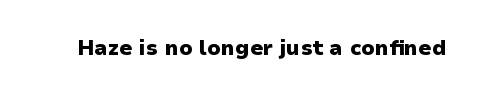
The image shows 21 px bold type, upright; set normal letter spacing, not underlined.
